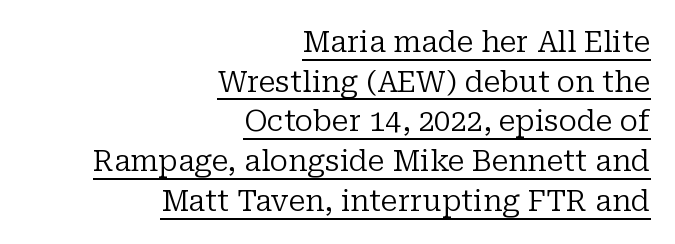
{"serif": "yes", "italic": "no", "bold": "no", "weight": "regular", "width": "normal", "stroke_contrast": "low", "x_height": "medium", "monospaced": "no", "underline": "yes", "align": "right", "line_spacing": "normal", "line_spacing_ratio": 1.37, "letter_spacing": "normal", "letter_spacing_em": 0.0, "glyph_px": 29}
